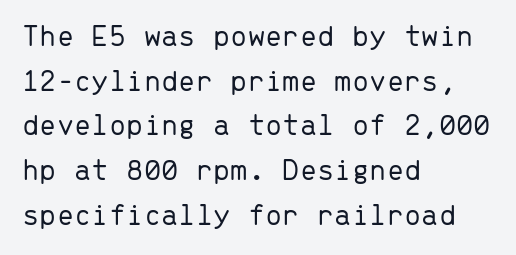
{"serif": "no", "italic": "no", "bold": "no", "weight": "light", "width": "normal", "stroke_contrast": "low", "x_height": "medium", "monospaced": "yes", "underline": "no", "align": "left", "line_spacing": "normal", "line_spacing_ratio": 1.44, "letter_spacing": "normal", "letter_spacing_em": 0.0, "glyph_px": 31}
